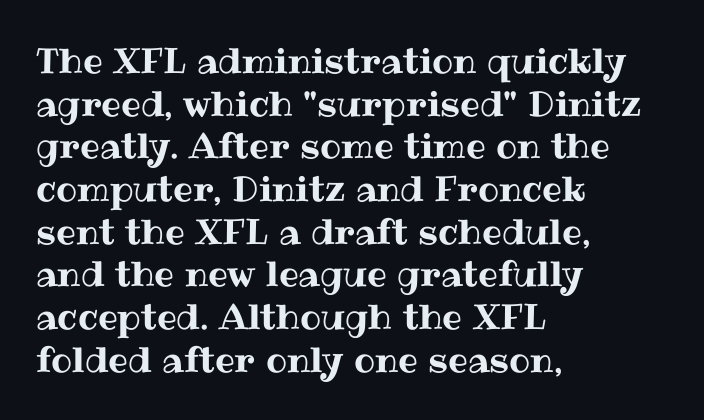
The words here are not underlined. The paragraph has a hard left edge and a soft right edge. Short note: letters normally spaced. Think of a printed novel: that variable character pitch is what you see here. The lettering stays uniformly vertical, giving the passage a roman look.
